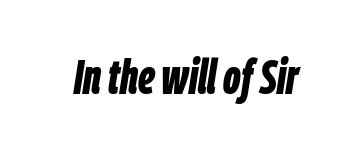
Quick note: underline off. The specimen reads as italic at a glance. In terms of letterspacing, this is plain default setting. The face used here is proportionally spaced, like ordinary book or web type.
